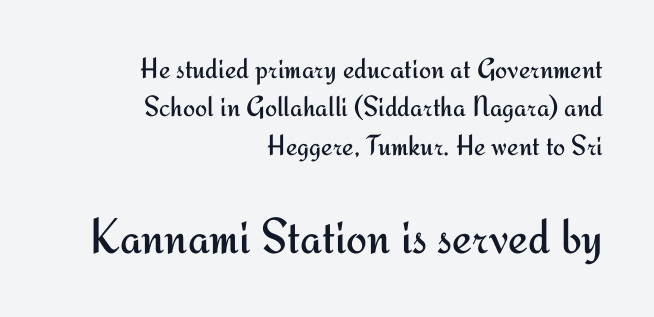
The compositor pushed each line to the right boundary. You could call the tracking neutral — neither tight nor loose. Spacing verdict: proportional, widths tailored to each character. Font category for this specimen: sans-serif. Vertical strokes here are truly vertical. The weight tops out at a normal text grade.
